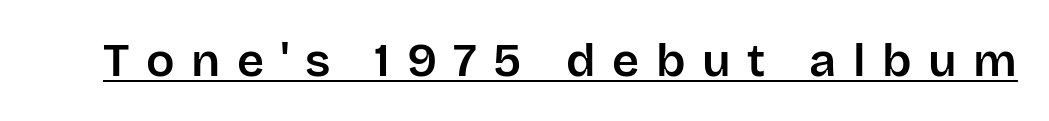
The image shows 47 px sans-serif type, upright; set unusually wide letter spacing (+0.35 em), underlined; low stroke contrast and a large x-height.
